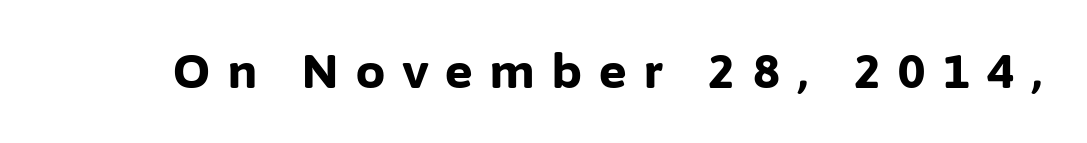
A clean baseline with only descenders dipping below it. Nope, not italic — everything's standing straight. I'd describe the lettering as bold — thick and assertive. The letters advance in unequal steps, a hallmark of proportional type.
